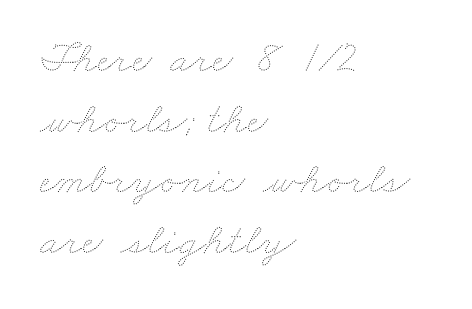
Stem width sits at or under what a default text font uses. Check the space under the baseline: it is left empty. Each letter keeps its own natural width here, so spacing adapts to shape. Where is the straight margin? On the left. Spacing between characters is what you'd get straight out of the box. The leading is moderate, giving the passage an even texture.
